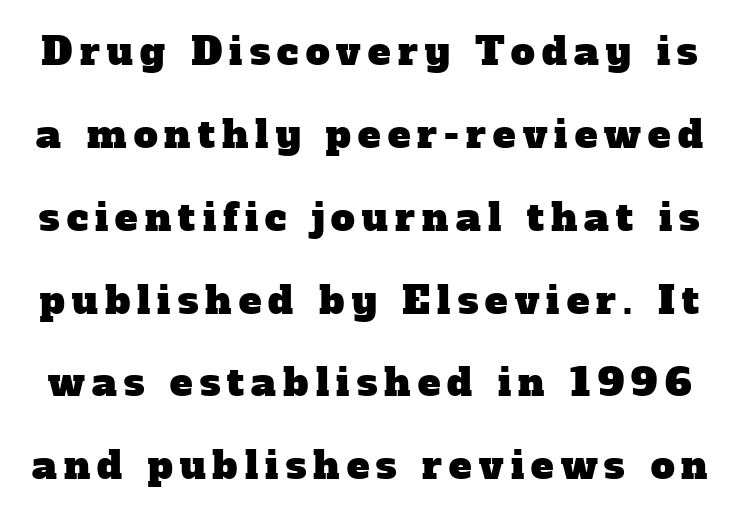
The image shows 38 px serif type; set loose line spacing (2.18x), not underlined; low stroke contrast and a medium x-height.
